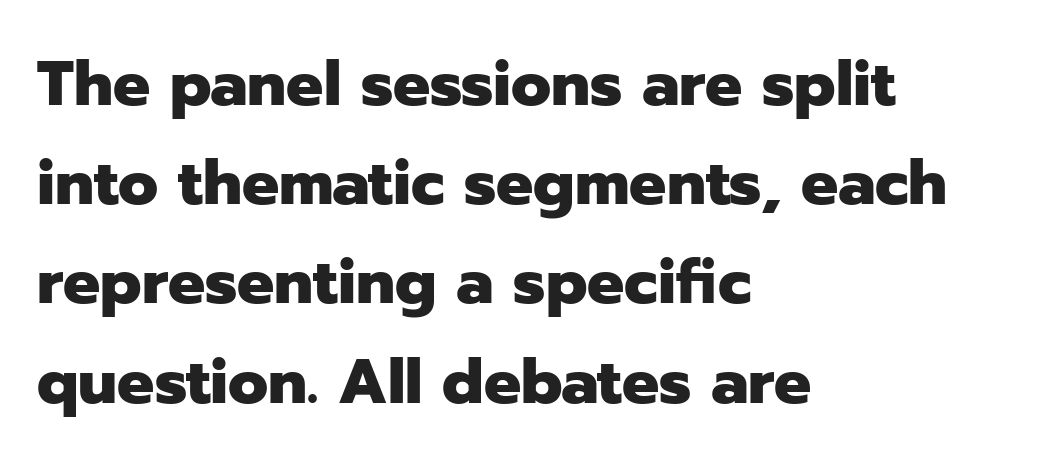
{"serif": "no", "italic": "no", "bold": "yes", "weight": "heavy", "width": "normal", "stroke_contrast": "low", "x_height": "medium", "monospaced": "no", "underline": "no", "align": "left", "line_spacing": "normal", "line_spacing_ratio": 1.6, "letter_spacing": "normal", "letter_spacing_em": 0.0, "glyph_px": 62}
